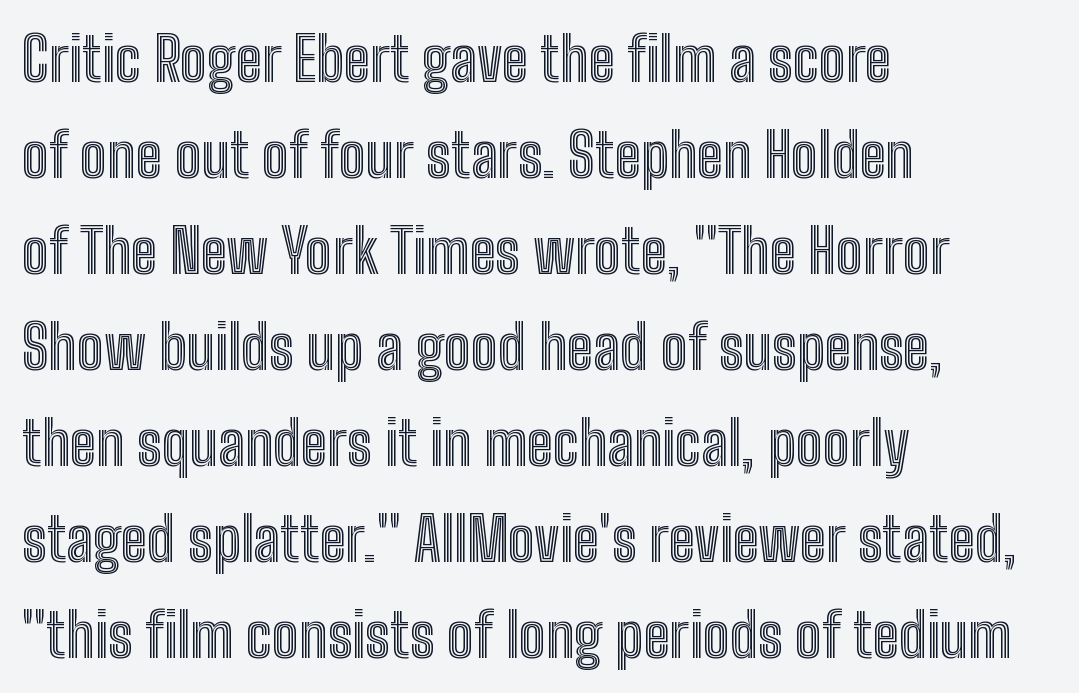
Q: Is the text italic (slanted)? A: No, it is upright.
Q: Is the text underlined? A: No.
Q: How is the paragraph aligned? A: Left-aligned.
Q: Is the spacing between letters normal or unusually wide? A: Normal.
Q: Is the spacing between lines tight, normal or loose? A: Normal.
Q: Width (condensed, normal, or wide)? A: Condensed.
Q: x-height? A: Medium.
Q: Monospaced? A: No.
